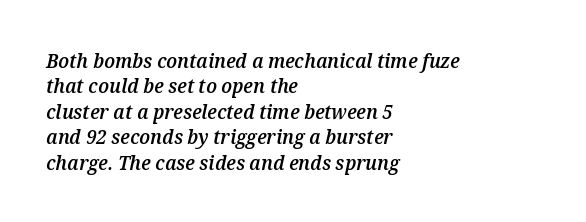
The image shows 20 px text type, italic (leaning right); set left-aligned, normal line spacing (1.27x), normal letter spacing, not underlined.
